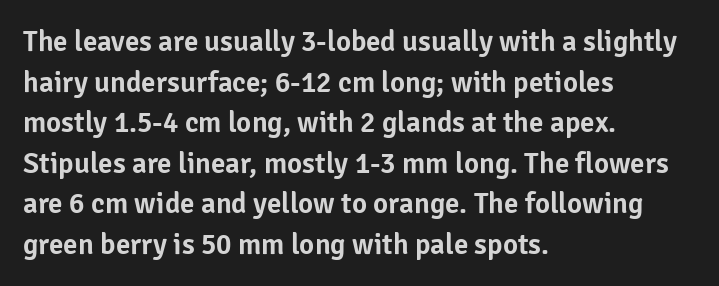
Q: Is the text italic (slanted)? A: No, it is upright.
Q: Is the typeface a serif or a sans-serif typeface? A: Sans-serif.
Q: Is the text underlined? A: No.
Q: How is the paragraph aligned? A: Left-aligned.
Q: Is the spacing between letters normal or unusually wide? A: Normal.
Q: Is the spacing between lines tight, normal or loose? A: Normal.
Q: Width (condensed, normal, or wide)? A: Normal.
Q: Stroke contrast? A: Low.
Q: x-height? A: Medium.
Q: Monospaced? A: No.
